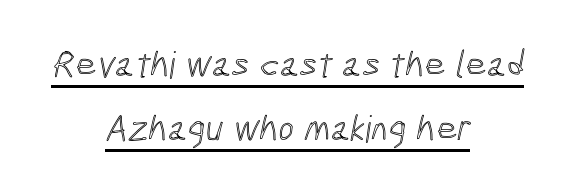
{"width": "condensed", "x_height": "medium", "monospaced": "no", "underline": "yes", "align": "center", "line_spacing_ratio": 1.73, "letter_spacing": "normal", "letter_spacing_em": 0.0, "glyph_px": 37}
